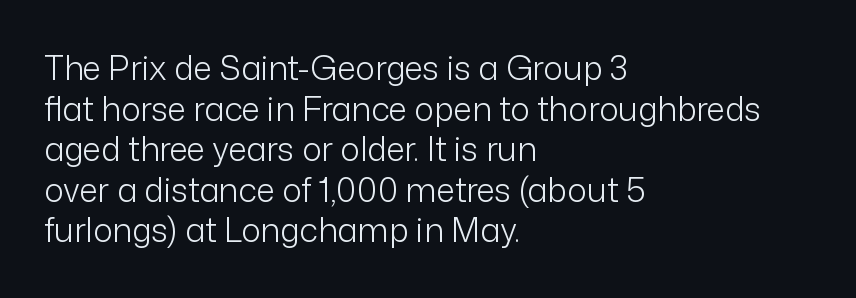
Q: Is the text bold? A: No.
Q: Is the text italic (slanted)? A: No, it is upright.
Q: Is the typeface a serif or a sans-serif typeface? A: Sans-serif.
Q: Is the text underlined? A: No.
Q: How is the paragraph aligned? A: Left-aligned.
Q: Is the spacing between letters normal or unusually wide? A: Normal.
Q: Width (condensed, normal, or wide)? A: Normal.
Q: Stroke contrast? A: Low.
Q: x-height? A: Medium.
Q: Monospaced? A: No.
